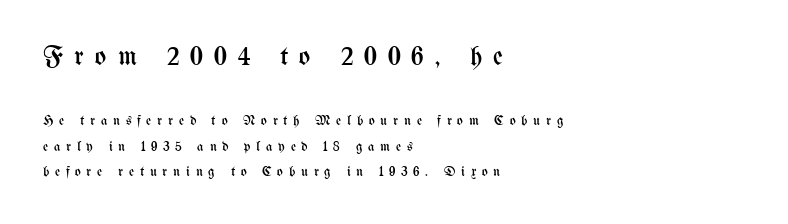
Tall strokes in this sample are plumb rather than angled. The composition opens big and finishes small. Short and long lines alike share a common starting point at left. Words appear elongated and porous because spacing is wide.
